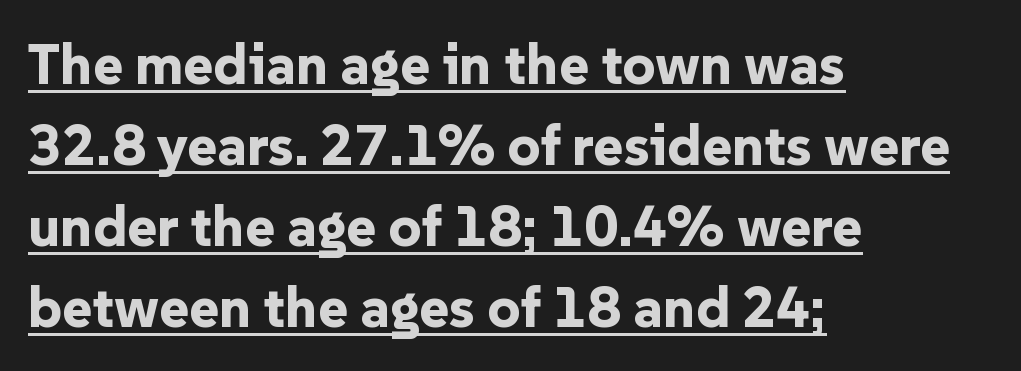
The image shows 57 px bold sans-serif type, upright; set left-aligned, normal line spacing (1.42x), normal letter spacing, underlined; low stroke contrast and a medium x-height.
